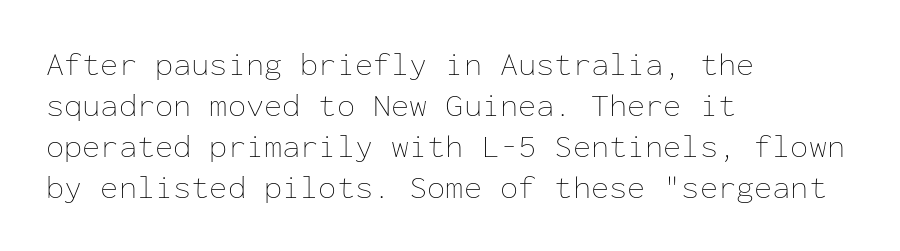
Q: Is the text bold? A: No.
Q: Is the text italic (slanted)? A: No, it is upright.
Q: Is the text underlined? A: No.
Q: How is the paragraph aligned? A: Left-aligned.
Q: Is the spacing between letters normal or unusually wide? A: Normal.
Q: Width (condensed, normal, or wide)? A: Normal.
Q: Stroke contrast? A: Low.
Q: x-height? A: Medium.
Q: Monospaced? A: Yes.
